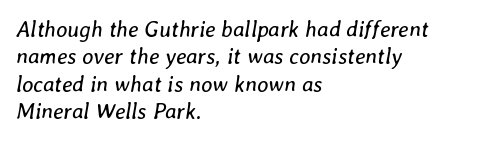
{"italic": "yes", "lean": "right", "slant_degrees": 8, "bold": "no", "underline": "no", "align": "left", "line_spacing": "normal", "line_spacing_ratio": 1.25, "letter_spacing": "normal", "letter_spacing_em": 0.0, "glyph_px": 22}
